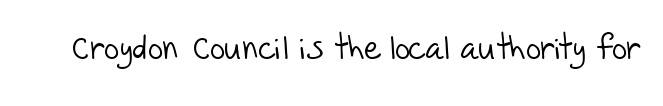
{"serif": "no", "bold": "no", "weight": "light", "width": "normal", "stroke_contrast": "low", "x_height": "large", "monospaced": "no", "underline": "no", "letter_spacing": "normal", "letter_spacing_em": 0.0, "glyph_px": 33}
